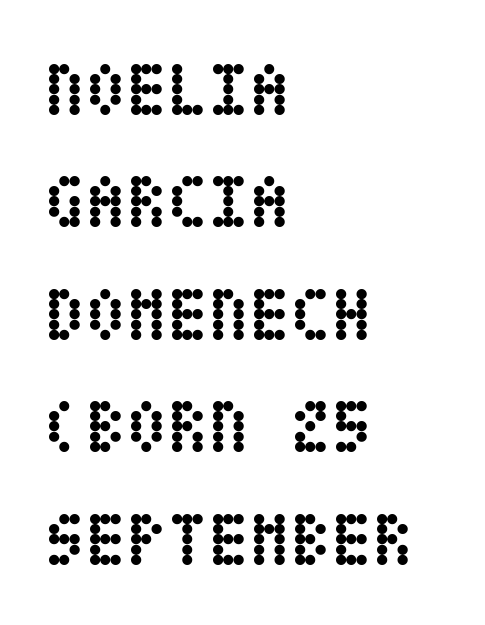
{"italic": "no", "bold": "yes", "weight": "semibold", "width": "condensed", "stroke_contrast": "low", "x_height": "large", "underline": "no", "align": "left", "line_spacing": "normal", "line_spacing_ratio": 1.5, "letter_spacing": "normal", "letter_spacing_em": 0.0, "glyph_px": 75}
